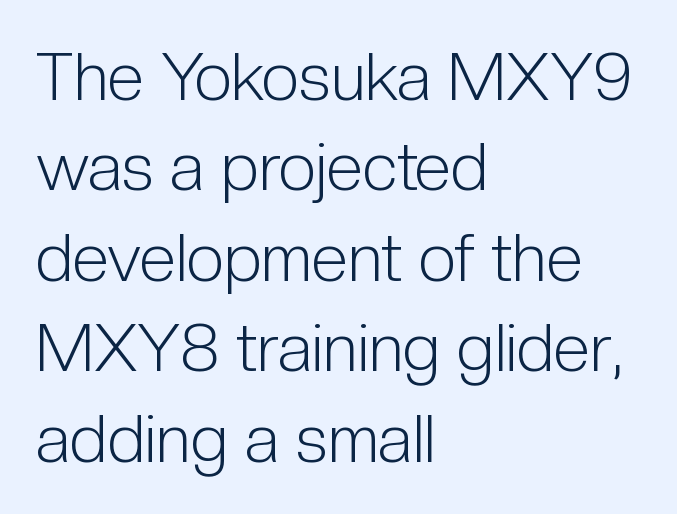
Does the type have serifs? No, each stem ends abruptly. Rendered with straight, roman letterforms. Ink coverage per letter is moderate at most. The foot of each line stays bare and open.
